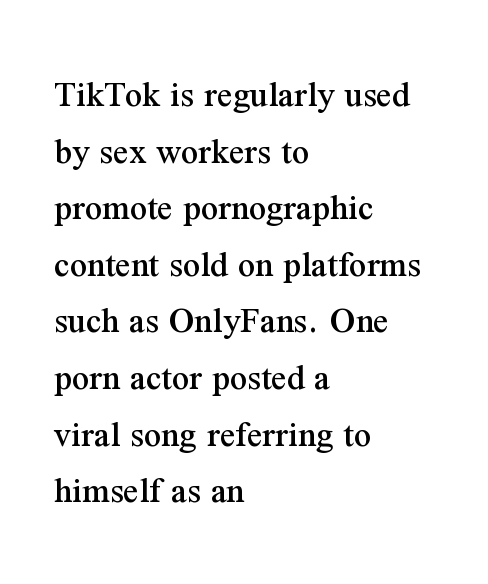
The designer left line spacing at the default. Words float on clear page, feet unadorned. The face used here is proportionally spaced, like ordinary book or web type. The compositor pushed each line to the left boundary. What kind of face is this? One with serifs. In terms of letterspacing, this is plain default setting.
